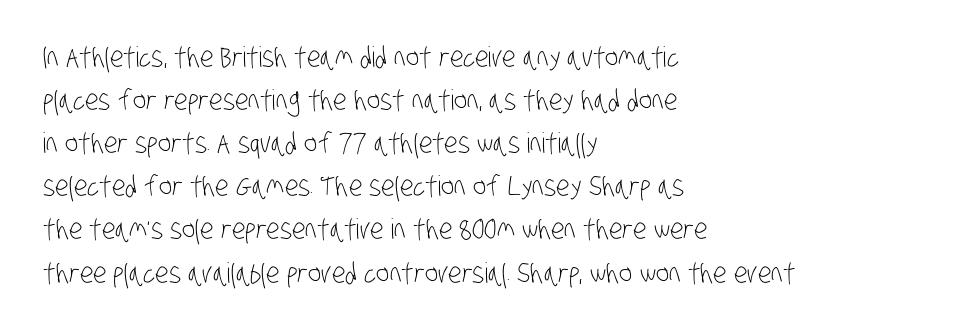
The image shows 28 px light, condensed sans-serif type; set left-aligned, normal line spacing (1.54x), normal letter spacing, not underlined; low stroke contrast and a large x-height.
